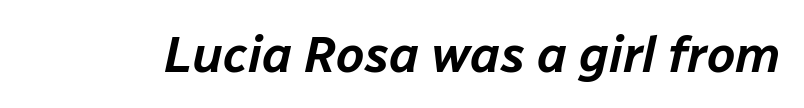
Between one letter and the next there's only the usual sliver of space. The glyphs are unaccompanied by any horizontal stroke below them. A typesetter would mark this as italic. Looks like regular typesetting: each glyph gets only the width it needs.
